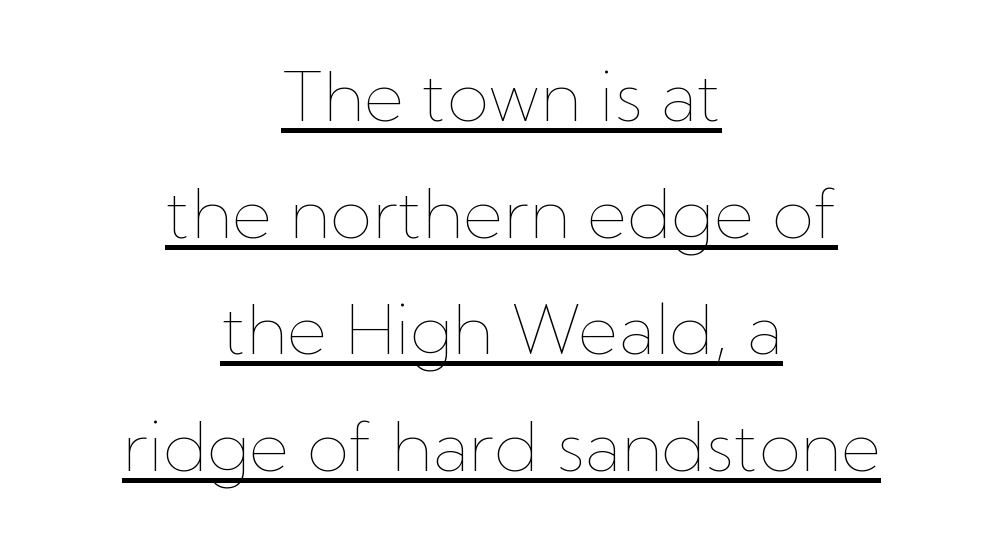
{"italic": "no", "bold": "no", "weight": "thin", "width": "normal", "stroke_contrast": "low", "x_height": "medium", "monospaced": "no", "underline": "yes", "align": "center", "line_spacing": "normal", "line_spacing_ratio": 1.69, "letter_spacing": "normal", "letter_spacing_em": 0.0, "glyph_px": 69}
